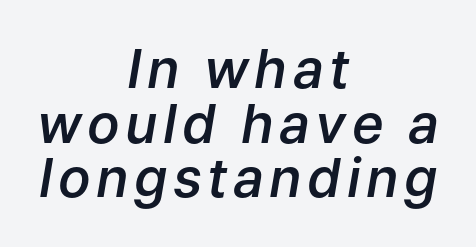
Q: Is the text bold? A: Semi-bold.
Q: Is the text italic (slanted)? A: Yes, it leans right by about 9 degrees.
Q: Is the text underlined? A: No.
Q: How is the paragraph aligned? A: Centered.
Q: Is the spacing between lines tight, normal or loose? A: Tight.
Q: Width (condensed, normal, or wide)? A: Normal.
Q: Stroke contrast? A: Low.
Q: x-height? A: Medium.
Q: Monospaced? A: No.
